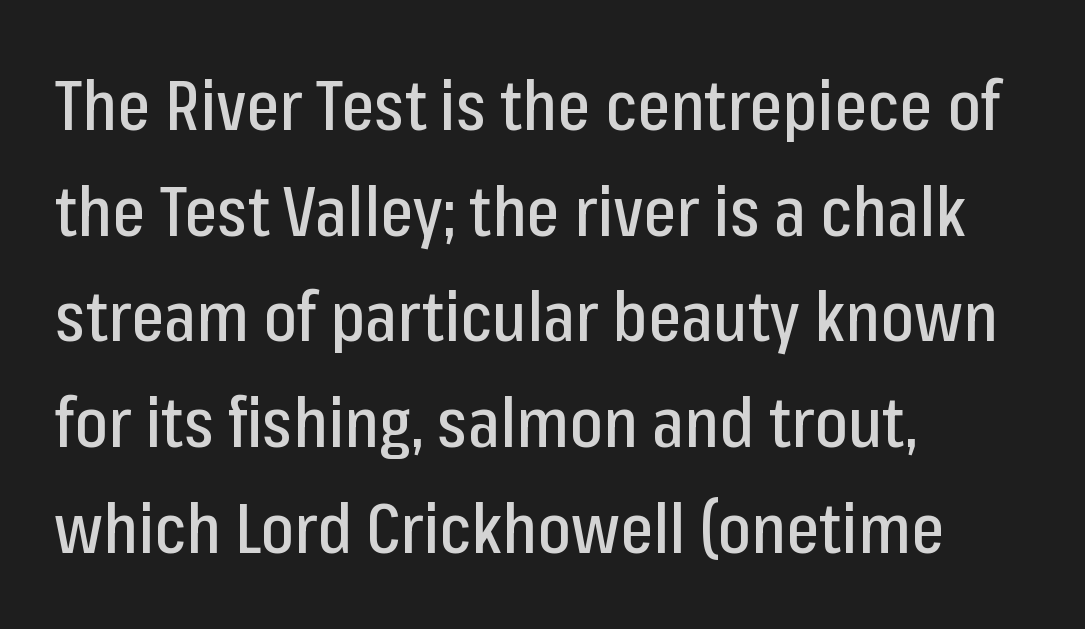
Q: Is the text italic (slanted)? A: No, it is upright.
Q: Is the typeface a serif or a sans-serif typeface? A: Sans-serif.
Q: Is the text underlined? A: No.
Q: How is the paragraph aligned? A: Left-aligned.
Q: Is the spacing between letters normal or unusually wide? A: Normal.
Q: Is the spacing between lines tight, normal or loose? A: Normal.
Q: Width (condensed, normal, or wide)? A: Condensed.
Q: Stroke contrast? A: Low.
Q: x-height? A: Medium.
Q: Monospaced? A: No.
